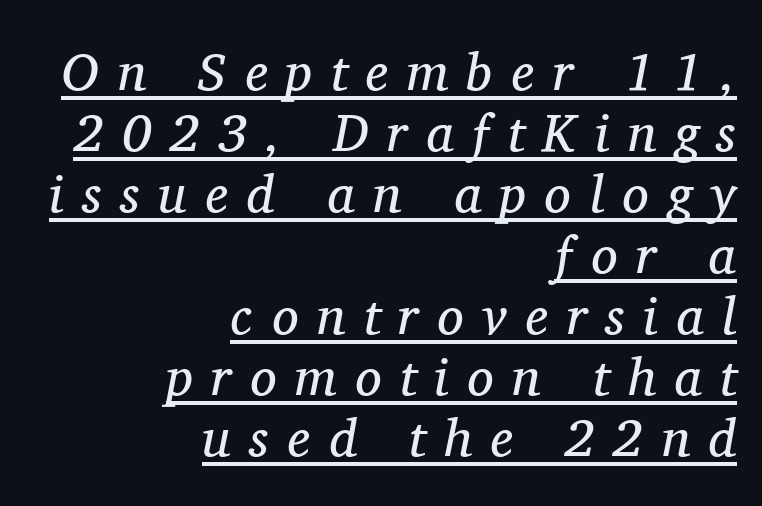
Q: Is the text bold? A: No.
Q: Is the text italic (slanted)? A: Yes, it leans right by about 11 degrees.
Q: Is the typeface a serif or a sans-serif typeface? A: Serif.
Q: Is the text underlined? A: Yes.
Q: How is the paragraph aligned? A: Right-aligned.
Q: Is the spacing between letters normal or unusually wide? A: Unusually wide.
Q: Is the spacing between lines tight, normal or loose? A: Tight.
Q: Width (condensed, normal, or wide)? A: Normal.
Q: Stroke contrast? A: Medium.
Q: x-height? A: Medium.
Q: Monospaced? A: No.
